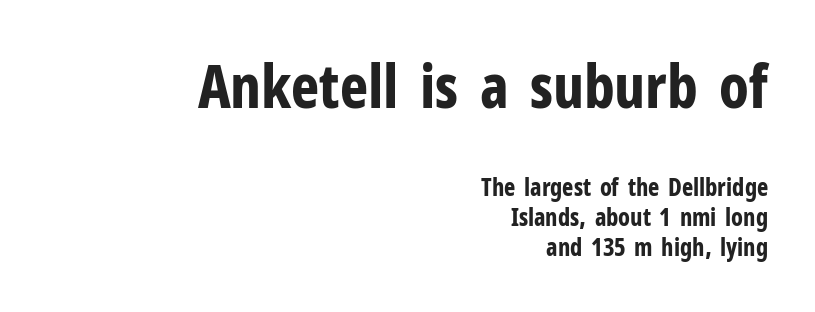
The image shows 60 px bold, condensed sans-serif type, upright; set right-aligned, normal line spacing (1.26x), normal letter spacing, not underlined; the first (top) block is 2.5x larger; low stroke contrast and a medium x-height.
